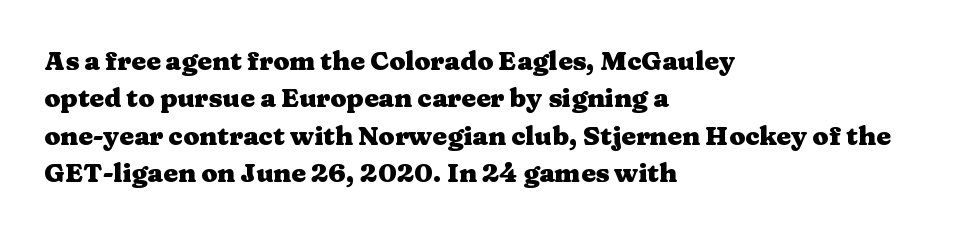
Q: Is the text bold? A: Yes.
Q: Is the text italic (slanted)? A: No, it is upright.
Q: Is the text underlined? A: No.
Q: How is the paragraph aligned? A: Left-aligned.
Q: Is the spacing between letters normal or unusually wide? A: Normal.
Q: Is the spacing between lines tight, normal or loose? A: Normal.
